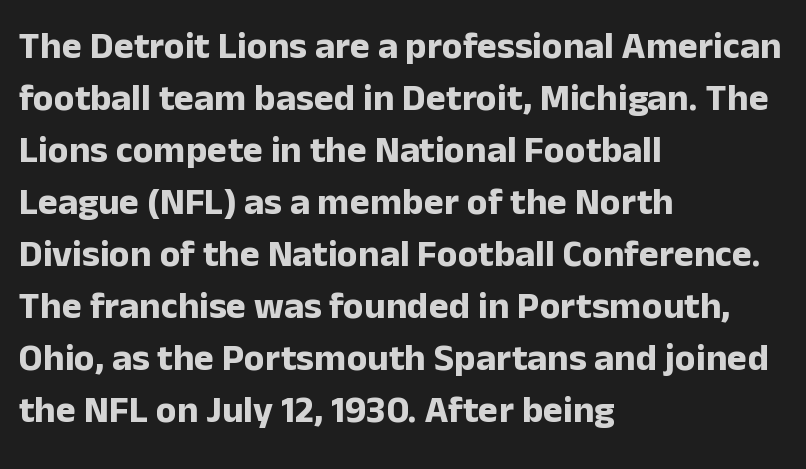
{"serif": "no", "italic": "no", "bold": "yes", "weight": "bold", "width": "normal", "stroke_contrast": "low", "x_height": "medium", "monospaced": "no", "underline": "no", "align": "left", "line_spacing": "normal", "line_spacing_ratio": 1.37, "letter_spacing": "normal", "letter_spacing_em": 0.0, "glyph_px": 38}
